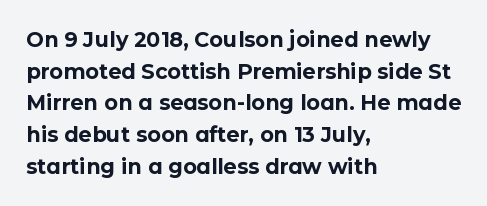
This is roman type, the default non-slanted kind. Observe the ordinary spacing: letters are neighbours, not strangers. The space between consecutive lines is moderate. Leftover space on each line is placed entirely after the last word. The string is rendered with underlining switched off. What weight is shown? A full bold with thick strokes.
